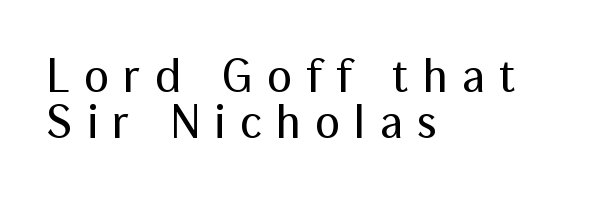
{"serif": "no", "italic": "no", "bold": "no", "weight": "regular", "width": "normal", "stroke_contrast": "medium", "x_height": "medium", "monospaced": "no", "underline": "no", "align": "left", "line_spacing": "tight", "line_spacing_ratio": 0.97, "letter_spacing": "wide", "letter_spacing_em": 0.3, "glyph_px": 47}
